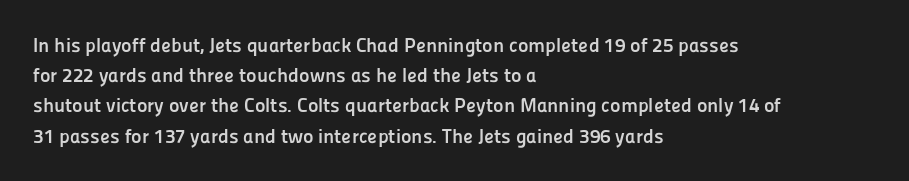
Q: Is the text bold? A: Yes.
Q: Is the text italic (slanted)? A: No, it is upright.
Q: Is the text underlined? A: No.
Q: How is the paragraph aligned? A: Left-aligned.
Q: Is the spacing between letters normal or unusually wide? A: Normal.
Q: Is the spacing between lines tight, normal or loose? A: Normal.
